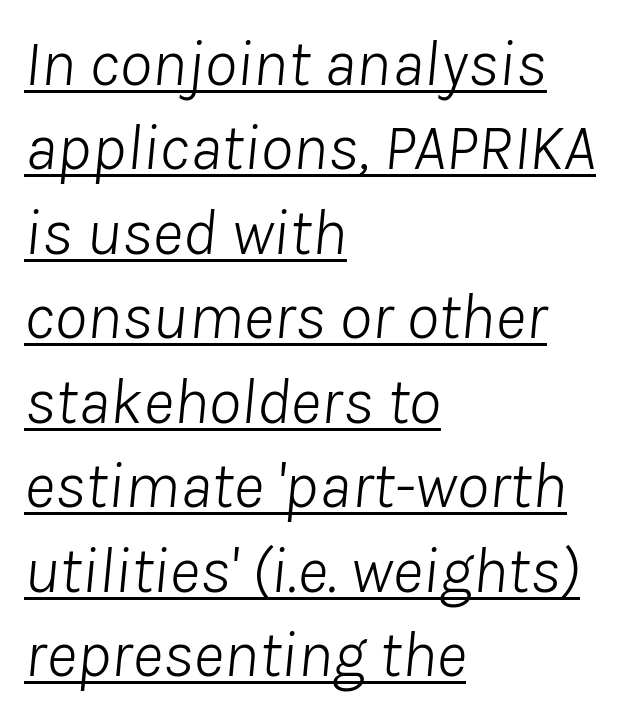
The image shows 66 px light type, italic (leaning right); set left-aligned, normal line spacing (1.28x), normal letter spacing, underlined; low stroke contrast and a medium x-height.
